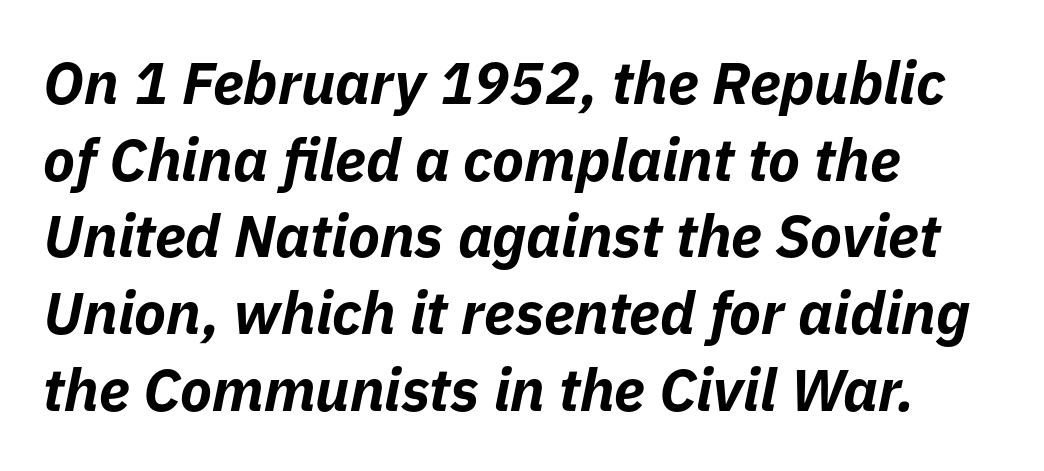
Q: Is the text bold? A: Yes.
Q: Is the text italic (slanted)? A: Yes, it leans right by about 11 degrees.
Q: Is the text underlined? A: No.
Q: How is the paragraph aligned? A: Left-aligned.
Q: Is the spacing between letters normal or unusually wide? A: Normal.
Q: Is the spacing between lines tight, normal or loose? A: Normal.
Q: Width (condensed, normal, or wide)? A: Normal.
Q: Stroke contrast? A: Low.
Q: x-height? A: Medium.
Q: Monospaced? A: No.
